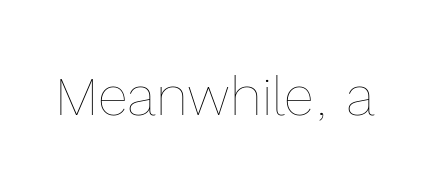
The passage shown has conventional tracking throughout. The type sits square on the baseline with zero lean. Each letter keeps its own natural width here, so spacing adapts to shape. The face looks like a standard text weight, possibly lighter.
